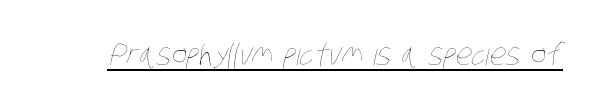
{"bold": "no", "weight": "thin", "width": "condensed", "stroke_contrast": "low", "x_height": "large", "monospaced": "no", "underline": "yes", "letter_spacing": "normal", "letter_spacing_em": 0.0, "glyph_px": 30}
